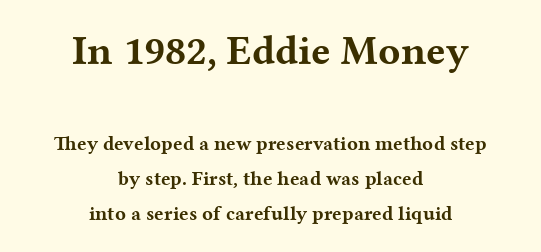
The image shows 41 px bold, wide serif type, upright; set centered, line spacing 1.75x, normal letter spacing, not underlined; the first (top) block is 2.05x larger; medium stroke contrast and a medium x-height.
